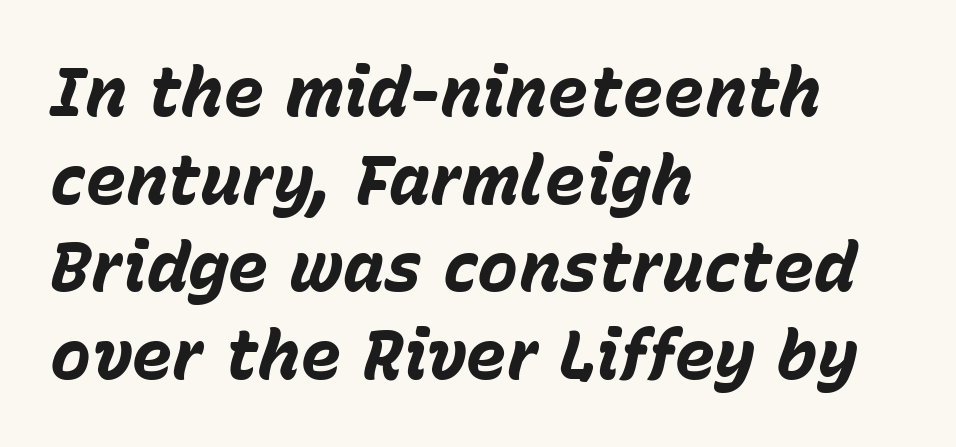
{"italic": "yes", "lean": "right", "slant_degrees": 15, "bold": "yes", "weight": "bold", "width": "normal", "stroke_contrast": "low", "x_height": "medium", "monospaced": "no", "underline": "no", "align": "left", "line_spacing": "normal", "line_spacing_ratio": 1.27, "letter_spacing": "normal", "letter_spacing_em": 0.0, "glyph_px": 69}
